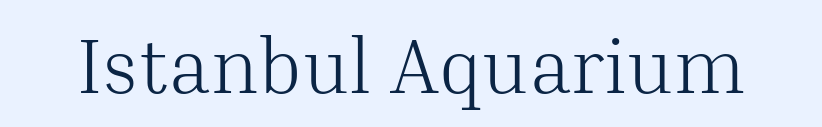
The image shows 78 px light serif type, upright; set normal letter spacing, not underlined; medium stroke contrast and a medium x-height.
